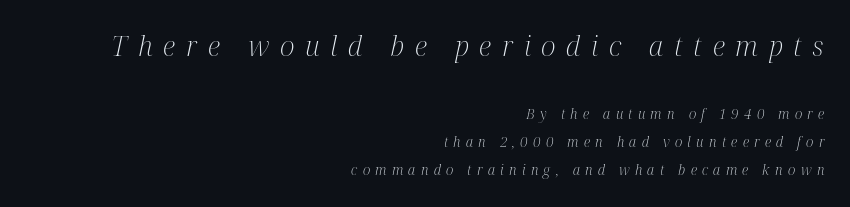
The image shows 28 px light, condensed serif type, italic (leaning right); set right-aligned, loose line spacing (2.0x), unusually wide letter spacing (+0.38 em), not underlined; the first (top) block is 2.0x larger; medium stroke contrast and a medium x-height.
